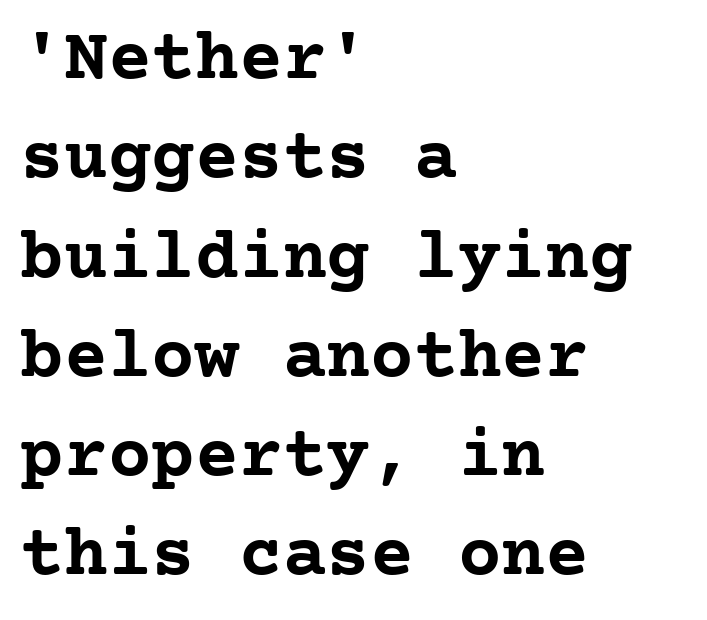
{"serif": "yes", "italic": "no", "bold": "yes", "weight": "semibold", "width": "normal", "stroke_contrast": "low", "x_height": "medium", "underline": "no", "align": "left", "line_spacing": "normal", "line_spacing_ratio": 1.36, "letter_spacing": "normal", "letter_spacing_em": 0.0, "glyph_px": 73}
